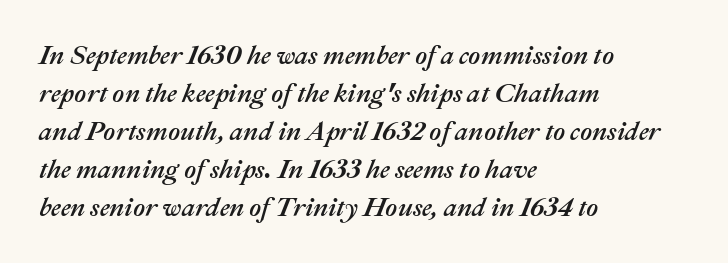
{"italic": "yes", "lean": "right", "slant_degrees": 22, "underline": "no", "align": "left", "line_spacing": "normal", "line_spacing_ratio": 1.46, "letter_spacing": "normal", "letter_spacing_em": 0.0, "glyph_px": 26}
